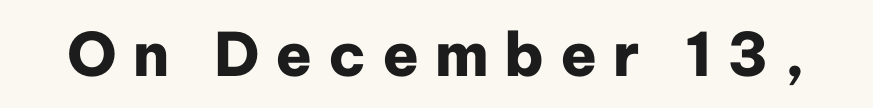
Q: Is the text bold? A: Yes.
Q: Is the text italic (slanted)? A: No, it is upright.
Q: Is the typeface a serif or a sans-serif typeface? A: Sans-serif.
Q: Is the text underlined? A: No.
Q: Is the spacing between letters normal or unusually wide? A: Unusually wide.
Q: Width (condensed, normal, or wide)? A: Normal.
Q: Stroke contrast? A: Low.
Q: x-height? A: Medium.
Q: Monospaced? A: No.
